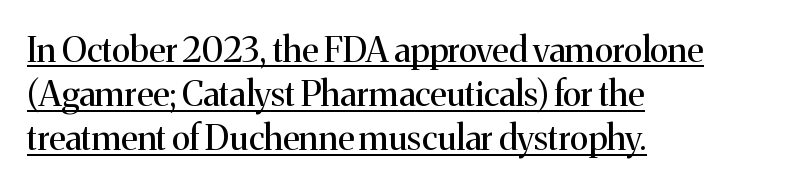
{"serif": "yes", "italic": "no", "bold": "no", "weight": "regular", "width": "normal", "stroke_contrast": "medium", "x_height": "medium", "monospaced": "no", "underline": "yes", "align": "left", "line_spacing": "normal", "line_spacing_ratio": 1.26, "letter_spacing": "normal", "letter_spacing_em": 0.0, "glyph_px": 35}
